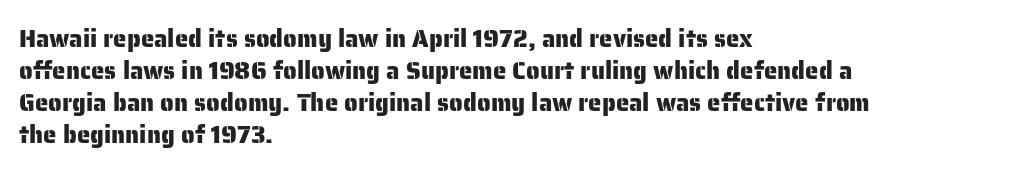
{"italic": "no", "underline": "no", "align": "left", "line_spacing": "normal", "line_spacing_ratio": 1.34, "letter_spacing": "normal", "letter_spacing_em": 0.0, "glyph_px": 24}
